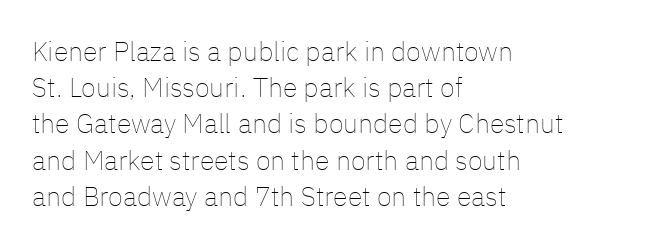
The strokes carry an ordinary text weight at most. Teacher's note: observe the even left margin — that is flush-left alignment. The lines sit at an ordinary, default distance from one another. Does extra space separate the letters? No, they use regular spacing. Posture: vertical. The specimen omits any rule beneath the text block's lines.
